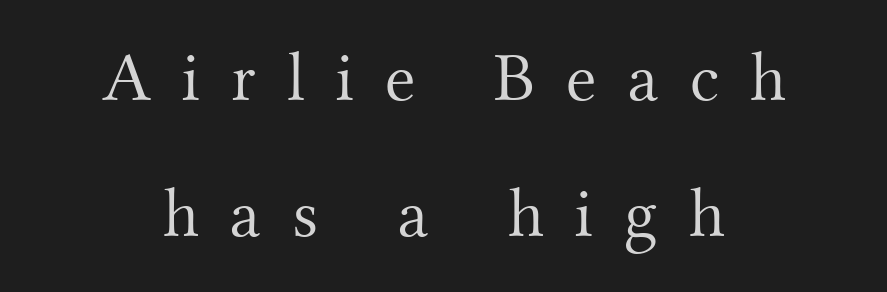
The image shows 70 px light serif type, upright; set centered, loose line spacing (1.95x), unusually wide letter spacing (+0.44 em), not underlined; medium stroke contrast and a small x-height.
